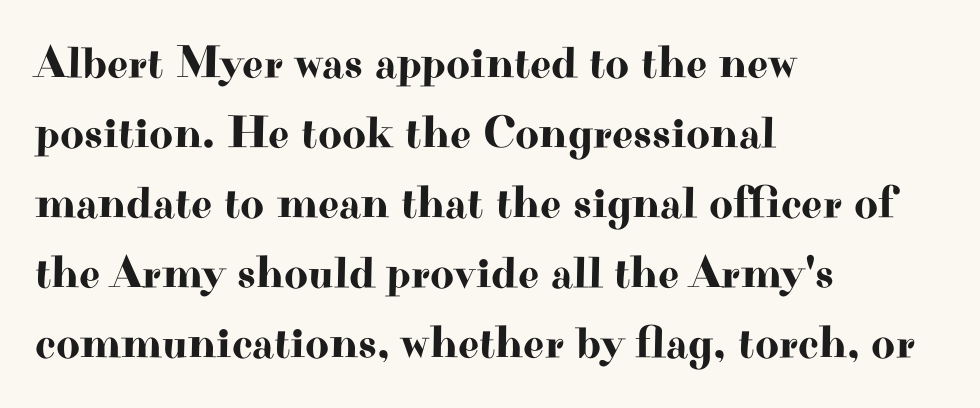
Q: Is the text italic (slanted)? A: No, it is upright.
Q: Is the typeface a serif or a sans-serif typeface? A: Serif.
Q: Is the text underlined? A: No.
Q: How is the paragraph aligned? A: Left-aligned.
Q: Is the spacing between letters normal or unusually wide? A: Normal.
Q: Is the spacing between lines tight, normal or loose? A: Normal.
Q: Width (condensed, normal, or wide)? A: Wide.
Q: Stroke contrast? A: High.
Q: x-height? A: Small.
Q: Monospaced? A: No.
